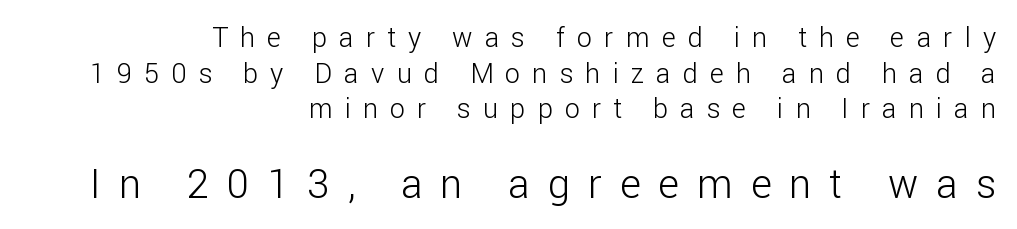
{"serif": "no", "italic": "no", "bold": "no", "weight": "light", "width": "normal", "stroke_contrast": "low", "x_height": "medium", "monospaced": "no", "underline": "no", "align": "right", "line_spacing": "normal", "line_spacing_ratio": 1.32, "letter_spacing": "wide", "letter_spacing_em": 0.45, "larger_block": "second", "size_ratio": 1.48, "glyph_px": 40}
